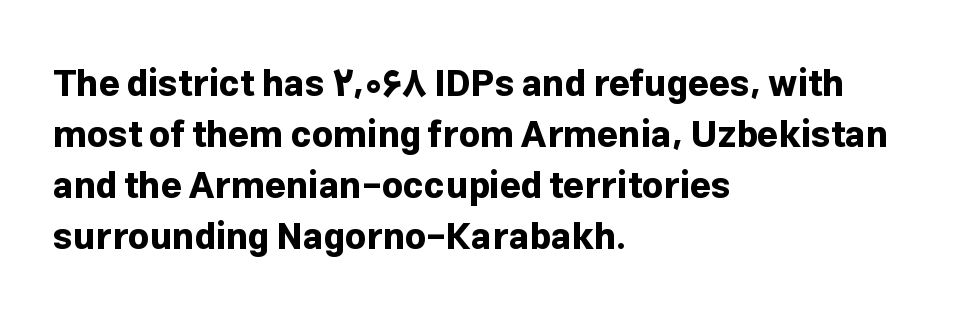
Q: Is the text bold? A: Yes.
Q: Is the text italic (slanted)? A: No, it is upright.
Q: Is the typeface a serif or a sans-serif typeface? A: Sans-serif.
Q: Is the text underlined? A: No.
Q: How is the paragraph aligned? A: Left-aligned.
Q: Is the spacing between letters normal or unusually wide? A: Normal.
Q: Is the spacing between lines tight, normal or loose? A: Normal.
Q: Width (condensed, normal, or wide)? A: Normal.
Q: Stroke contrast? A: Low.
Q: x-height? A: Medium.
Q: Monospaced? A: No.
